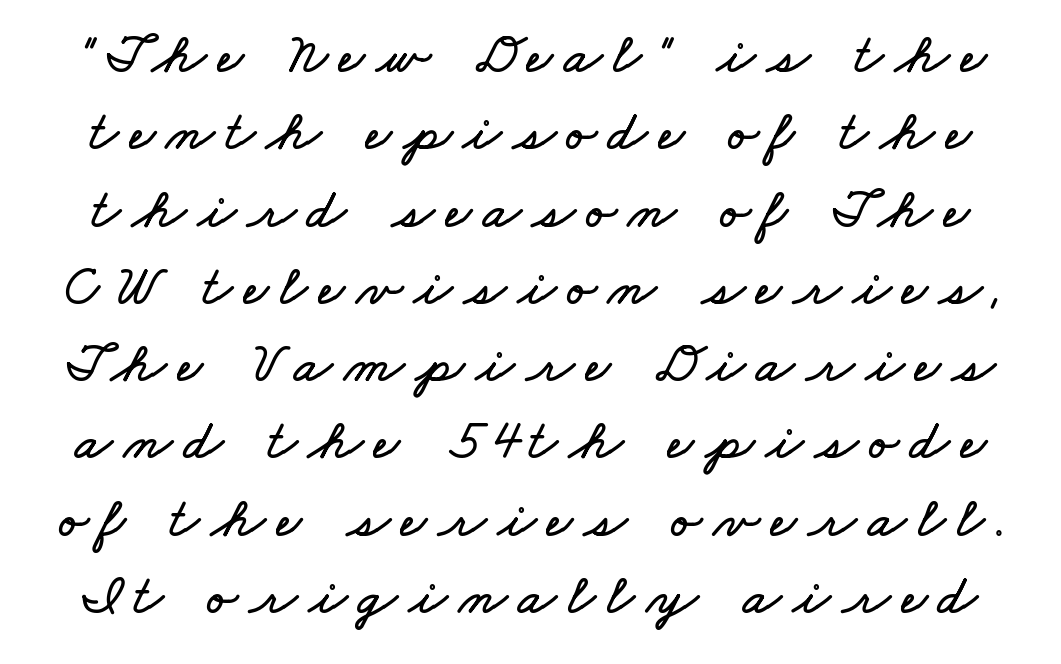
Q: Is the text underlined? A: No.
Q: Is the spacing between letters normal or unusually wide? A: Unusually wide.
Q: Is the spacing between lines tight, normal or loose? A: Normal.
Q: Width (condensed, normal, or wide)? A: Wide.
Q: Stroke contrast? A: Low.
Q: x-height? A: Small.
Q: Monospaced? A: No.
